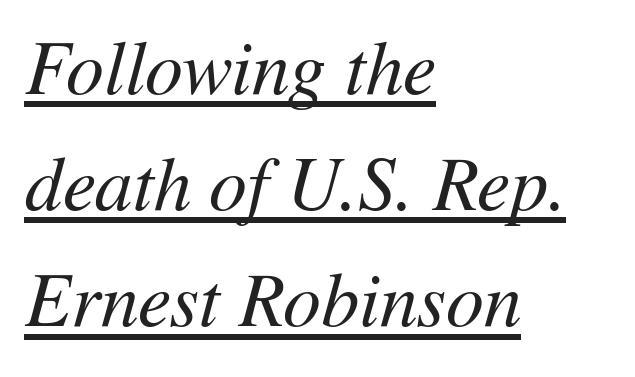
Q: Is the text bold? A: No.
Q: Is the text italic (slanted)? A: Yes, it leans right by about 11 degrees.
Q: Is the text underlined? A: Yes.
Q: How is the paragraph aligned? A: Left-aligned.
Q: Is the spacing between letters normal or unusually wide? A: Normal.
Q: Is the spacing between lines tight, normal or loose? A: Normal.
Q: Width (condensed, normal, or wide)? A: Normal.
Q: Stroke contrast? A: Medium.
Q: x-height? A: Medium.
Q: Monospaced? A: No.
